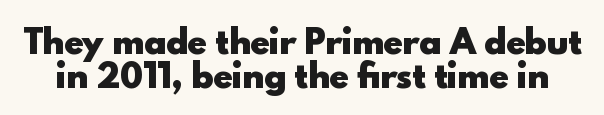
{"serif": "no", "italic": "no", "bold": "yes", "weight": "heavy", "width": "normal", "x_height": "small", "monospaced": "no", "underline": "no", "line_spacing": "tight", "line_spacing_ratio": 1.05, "letter_spacing": "normal", "letter_spacing_em": 0.0, "glyph_px": 32}
